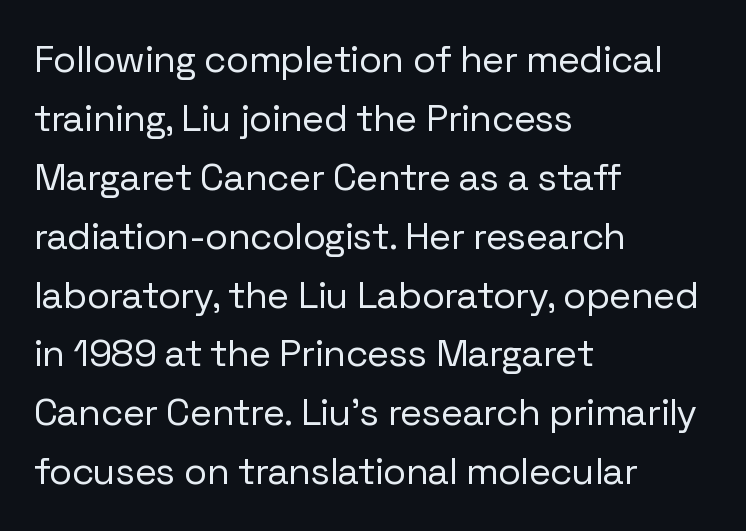
The weight would be labelled regular, book, light, or lighter still. These lines sit exactly where default settings would place them. Characters remain perfectly vertical along every line. The type is set solid horizontally, with unmodified tracking. The typesetter chose a ragged-right arrangement here. Is this a sans? Yes — the strokes have no serifs.
